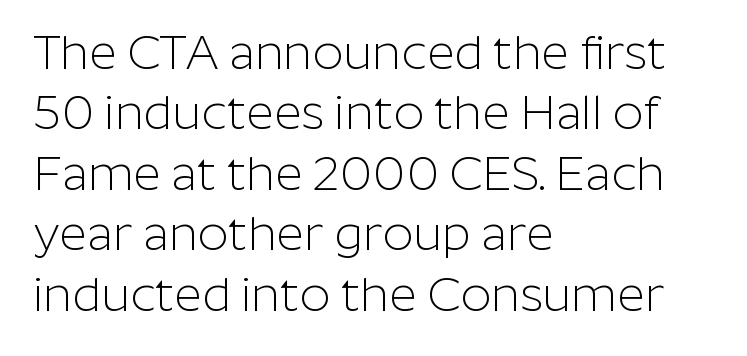
{"serif": "no", "italic": "no", "bold": "no", "weight": "light", "width": "normal", "stroke_contrast": "low", "x_height": "medium", "monospaced": "no", "underline": "no", "align": "left", "line_spacing": "normal", "line_spacing_ratio": 1.26, "letter_spacing": "normal", "letter_spacing_em": 0.0, "glyph_px": 48}
